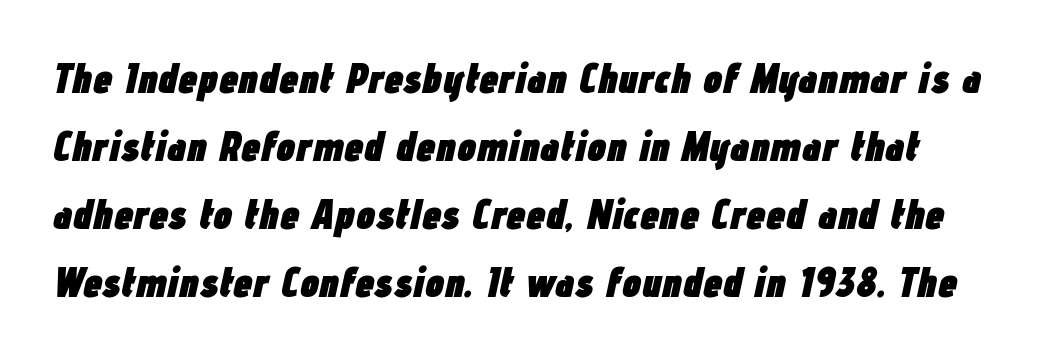
Plenty of ink on the page — the face is bold. Here the designer chose a conventional face with non-uniform glyph widths. The letters sit at their default tracking, neither squeezed nor spread. It's the slanting kind of type. The area under the type is left untouched. This block has exactly the height ordinary leading produces.
